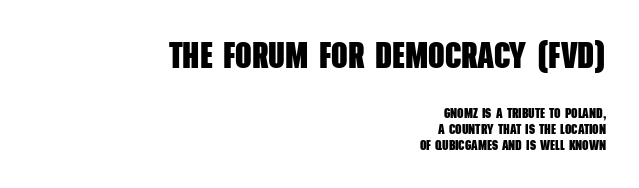
The image shows 36 px heavy, condensed sans-serif type; set right-aligned, line spacing 1.16x, normal letter spacing, not underlined; the first (top) block is 2.57x larger; low stroke contrast and a large x-height.
